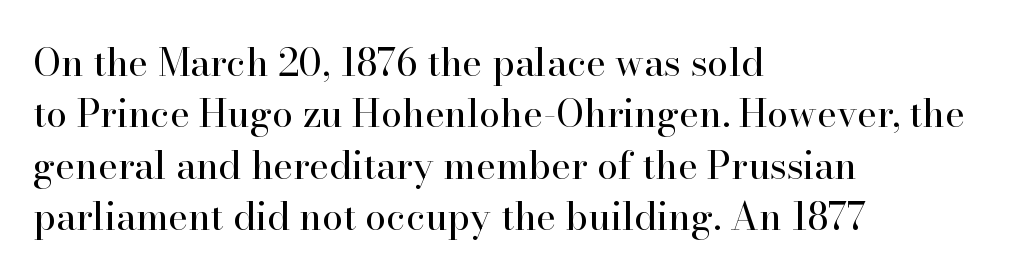
Q: Is the text bold? A: No.
Q: Is the text italic (slanted)? A: No, it is upright.
Q: Is the typeface a serif or a sans-serif typeface? A: Serif.
Q: Is the text underlined? A: No.
Q: How is the paragraph aligned? A: Left-aligned.
Q: Is the spacing between letters normal or unusually wide? A: Normal.
Q: Is the spacing between lines tight, normal or loose? A: Normal.
Q: Width (condensed, normal, or wide)? A: Normal.
Q: Stroke contrast? A: High.
Q: x-height? A: Small.
Q: Monospaced? A: No.
